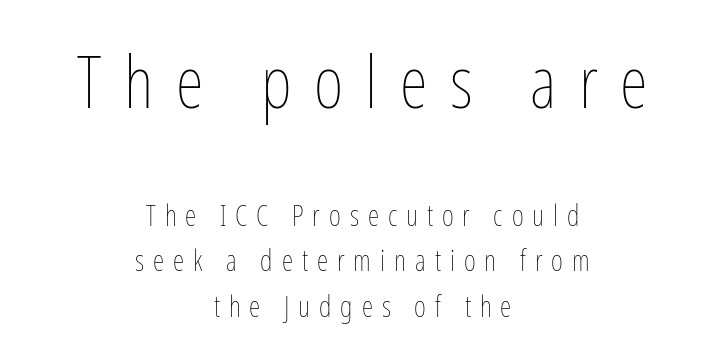
Layout note: lines centered. Glance below the letters and you will spot only blank space. Every character sits straight up, as roman type does. The line-height multiplier appears to be the usual default. These lines are rendered in a variable-pitch font. The composition opens big and finishes small.
